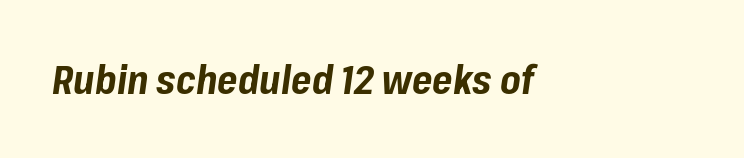
The image shows 39 px bold type, italic (leaning right); set normal letter spacing, not underlined; low stroke contrast and a medium x-height.
